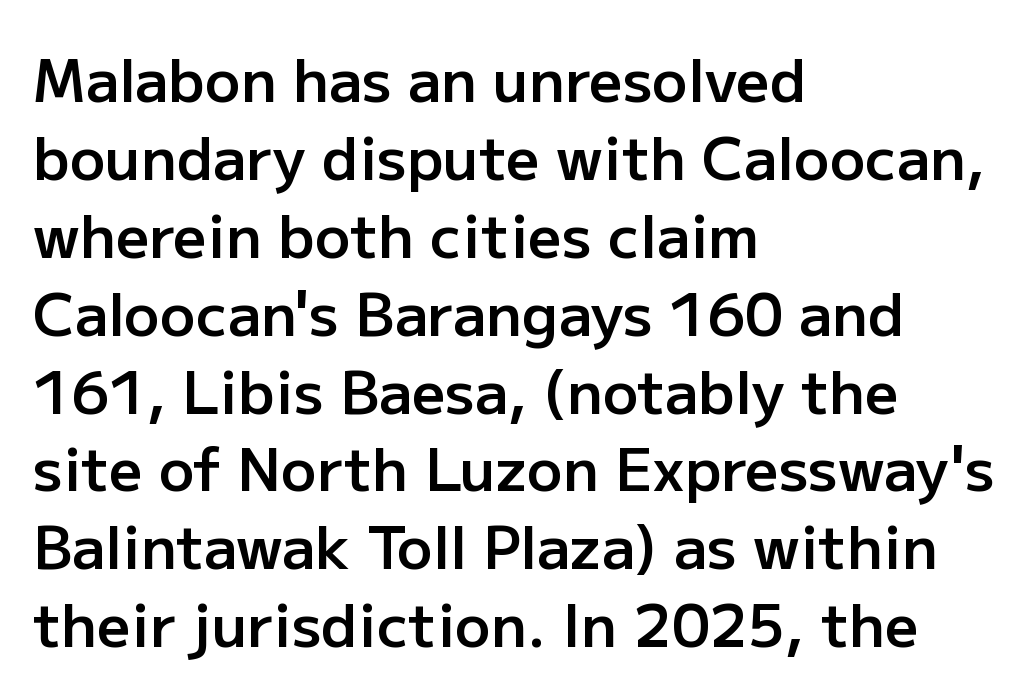
Each row of text sits above clean, open space. Each letter keeps its own natural width here, so spacing adapts to shape. Casual observation: everything's shoved over to the left. The typeface chosen for these lines omits serifs. It's the straight-up-and-down kind of type.
